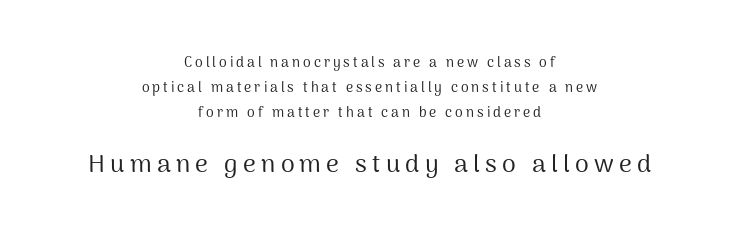
The image shows 25 px text type, upright; set centered, line spacing 1.77x, unusually wide letter spacing (+0.21 em), not underlined; the second (bottom) block is 1.79x larger.
